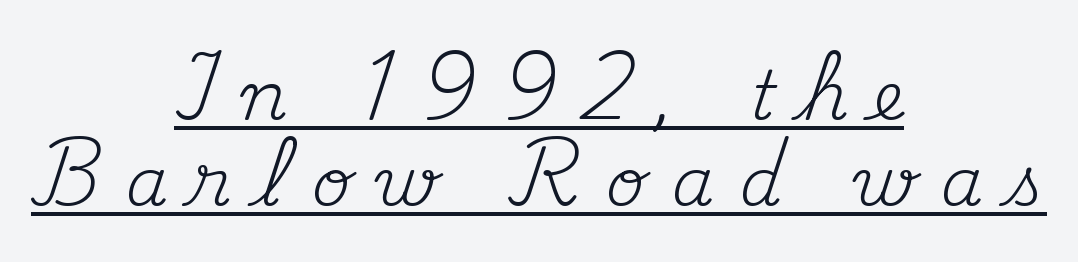
The image shows 68 px regular-weight serif type; set centered, normal line spacing (1.27x), unusually wide letter spacing (+0.38 em), underlined; medium stroke contrast and a small x-height.
